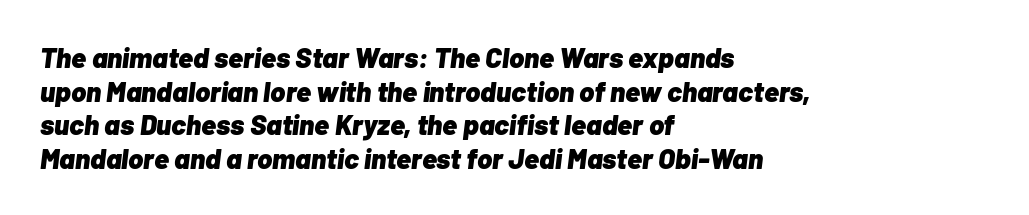
The image shows 28 px heavy type, italic (leaning right); set left-aligned, line spacing 1.2x, normal letter spacing, not underlined; low stroke contrast and a medium x-height.
